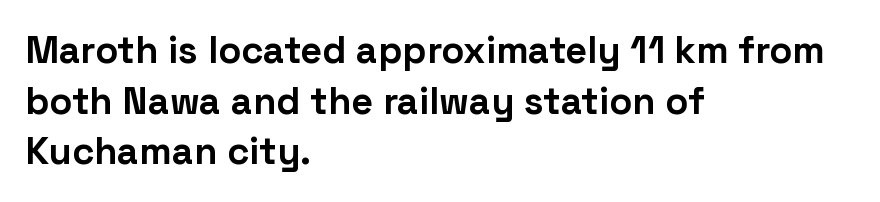
Q: Is the text bold? A: Yes.
Q: Is the text italic (slanted)? A: No, it is upright.
Q: Is the typeface a serif or a sans-serif typeface? A: Sans-serif.
Q: Is the text underlined? A: No.
Q: How is the paragraph aligned? A: Left-aligned.
Q: Is the spacing between letters normal or unusually wide? A: Normal.
Q: Is the spacing between lines tight, normal or loose? A: Normal.
Q: Width (condensed, normal, or wide)? A: Normal.
Q: Stroke contrast? A: Low.
Q: x-height? A: Medium.
Q: Monospaced? A: No.
